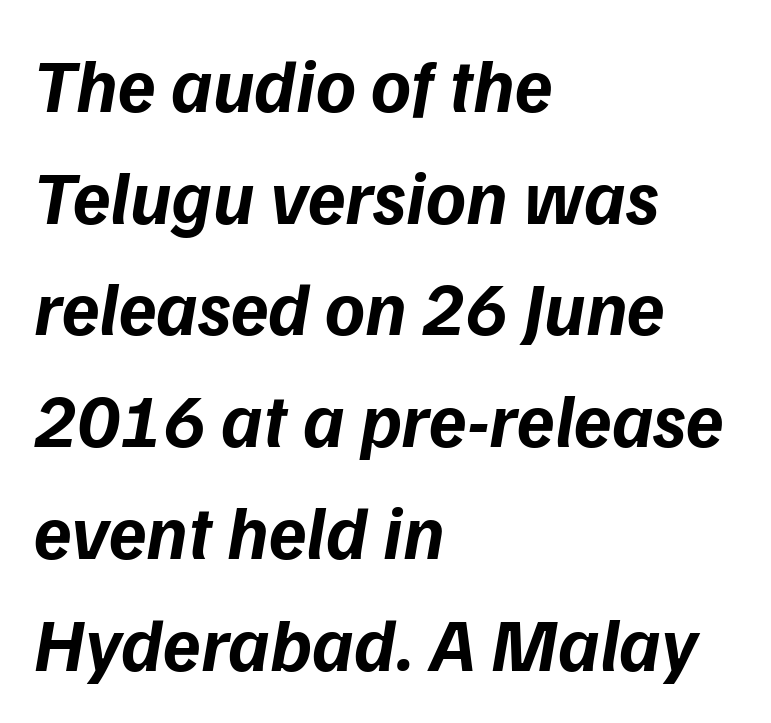
Q: Is the text bold? A: Yes.
Q: Is the text italic (slanted)? A: Yes, it leans right by about 9 degrees.
Q: Is the text underlined? A: No.
Q: How is the paragraph aligned? A: Left-aligned.
Q: Is the spacing between letters normal or unusually wide? A: Normal.
Q: Is the spacing between lines tight, normal or loose? A: Normal.
Q: Width (condensed, normal, or wide)? A: Normal.
Q: Stroke contrast? A: Low.
Q: x-height? A: Medium.
Q: Monospaced? A: No.
